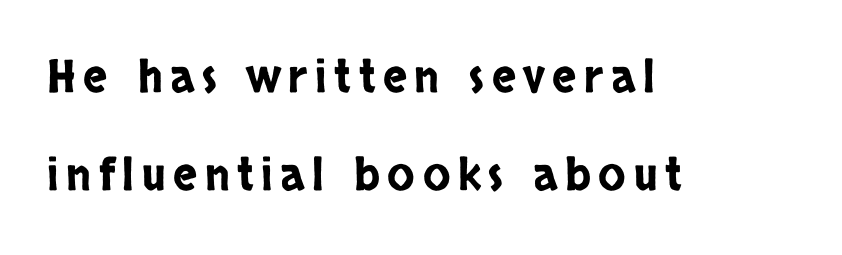
Proportional: the letters do not fall into vertical columns. Quick note: underline off. Rendered with straight, roman letterforms. In terms of letterform style, serifs are entirely absent.
